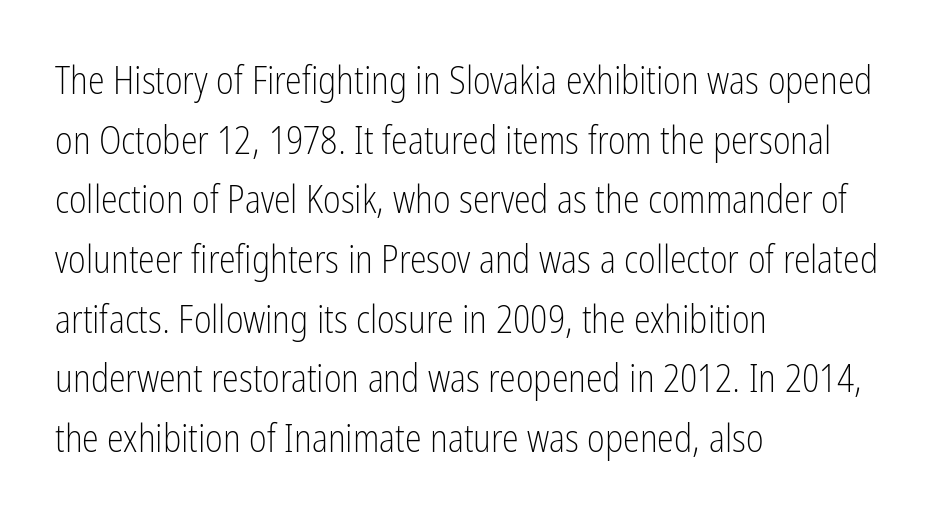
Q: Is the text bold? A: No.
Q: Is the text italic (slanted)? A: No, it is upright.
Q: Is the typeface a serif or a sans-serif typeface? A: Sans-serif.
Q: Is the text underlined? A: No.
Q: How is the paragraph aligned? A: Left-aligned.
Q: Is the spacing between letters normal or unusually wide? A: Normal.
Q: Is the spacing between lines tight, normal or loose? A: Normal.
Q: Width (condensed, normal, or wide)? A: Condensed.
Q: Stroke contrast? A: Low.
Q: x-height? A: Medium.
Q: Monospaced? A: No.
